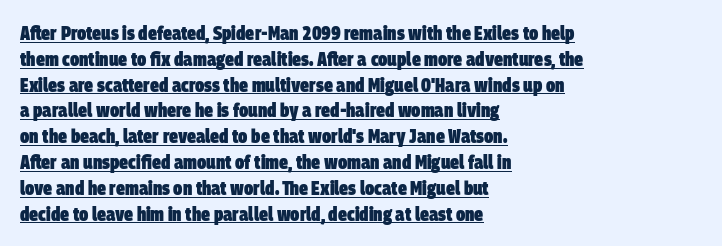
The horizontal fit of the characters is conventional and even. Short and long lines alike share a common starting point at left. Emphasis by weight is at full strength: bold. Does a line run under the words? Yes, clearly.
